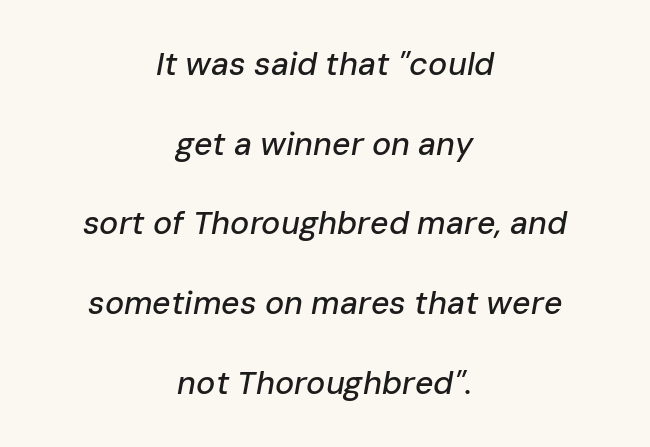
{"italic": "yes", "lean": "right", "slant_degrees": 10, "width": "normal", "stroke_contrast": "low", "x_height": "medium", "monospaced": "no", "underline": "no", "align": "center", "line_spacing": "loose", "line_spacing_ratio": 2.49, "letter_spacing": "normal", "letter_spacing_em": 0.0, "glyph_px": 32}
